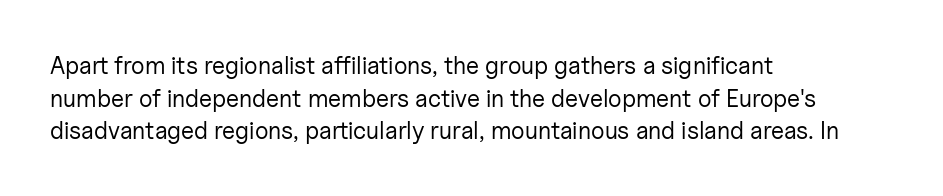
Q: Is the text bold? A: No.
Q: Is the text italic (slanted)? A: No, it is upright.
Q: Is the text underlined? A: No.
Q: How is the paragraph aligned? A: Left-aligned.
Q: Is the spacing between letters normal or unusually wide? A: Normal.
Q: Is the spacing between lines tight, normal or loose? A: Normal.
